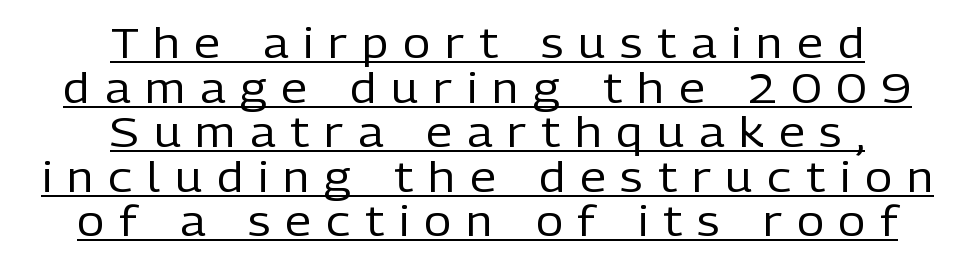
{"serif": "no", "italic": "no", "bold": "no", "weight": "regular", "width": "normal", "stroke_contrast": "low", "x_height": "medium", "monospaced": "no", "underline": "yes", "align": "center", "line_spacing": "tight", "line_spacing_ratio": 1.06, "letter_spacing": "wide", "letter_spacing_em": 0.36, "glyph_px": 42}
